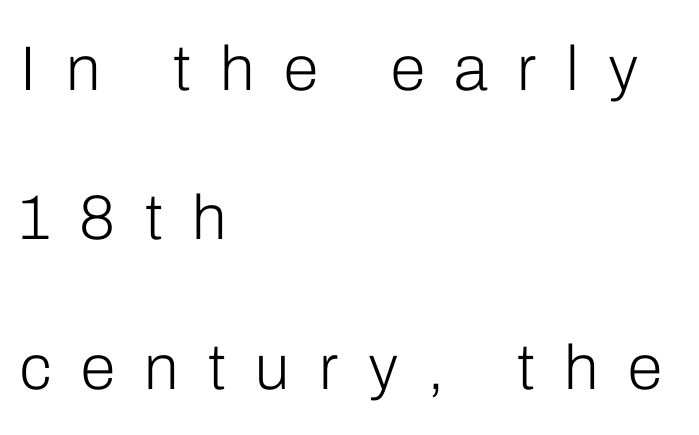
The image shows 63 px light sans-serif type, upright; set left-aligned, loose line spacing (2.37x), unusually wide letter spacing (+0.47 em), not underlined; low stroke contrast and a medium x-height.
